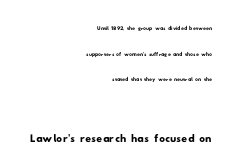
The image shows 29 px wide sans-serif type; set right-aligned, line spacing 1.83x, normal letter spacing, not underlined; the second (bottom) block is 2.07x larger; low stroke contrast and a small x-height.
